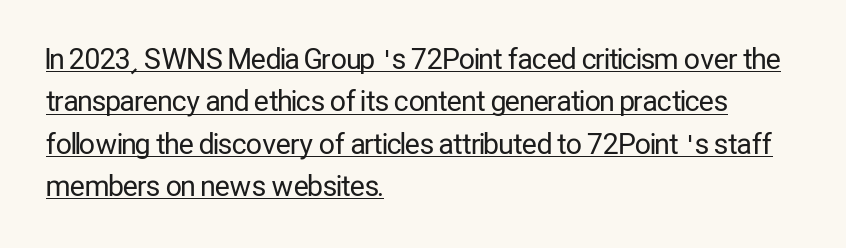
{"serif": "no", "italic": "no", "bold": "no", "weight": "regular", "width": "condensed", "stroke_contrast": "low", "x_height": "medium", "monospaced": "no", "underline": "yes", "align": "left", "line_spacing": "normal", "line_spacing_ratio": 1.51, "letter_spacing": "normal", "letter_spacing_em": 0.0, "glyph_px": 28}
